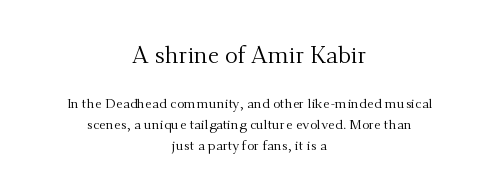
{"italic": "no", "bold": "no", "underline": "no", "align": "center", "line_spacing": "normal", "line_spacing_ratio": 1.52, "letter_spacing": "normal", "letter_spacing_em": 0.0, "larger_block": "first", "size_ratio": 1.71, "glyph_px": 24}
